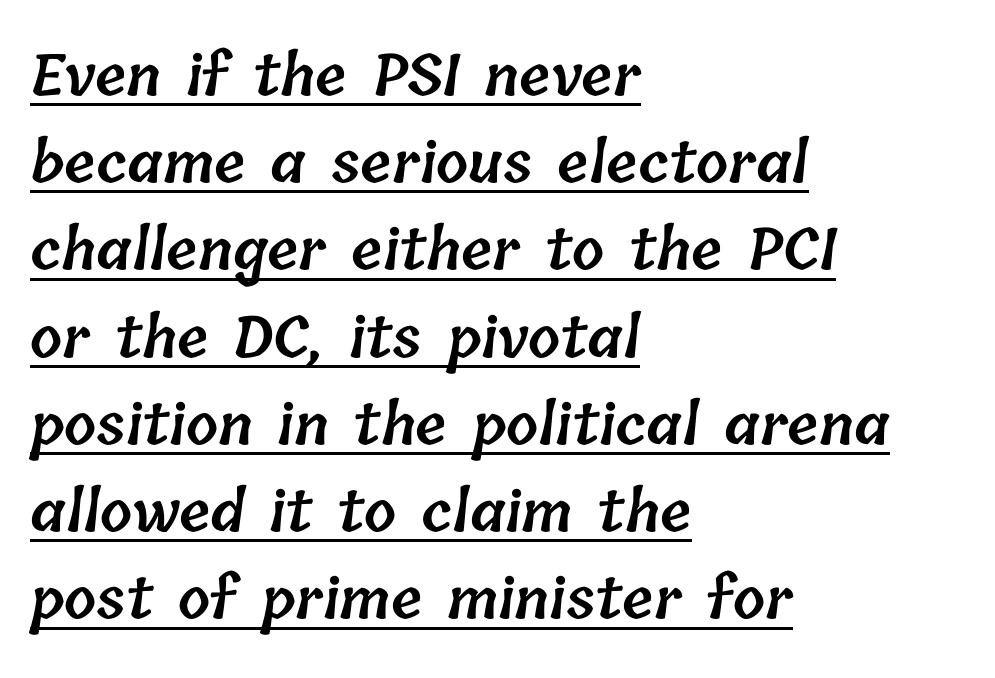
Q: Is the text bold? A: Semi-bold.
Q: Is the text underlined? A: Yes.
Q: How is the paragraph aligned? A: Left-aligned.
Q: Is the spacing between letters normal or unusually wide? A: Normal.
Q: Is the spacing between lines tight, normal or loose? A: Normal.
Q: Width (condensed, normal, or wide)? A: Normal.
Q: Stroke contrast? A: Low.
Q: x-height? A: Medium.
Q: Monospaced? A: No.
